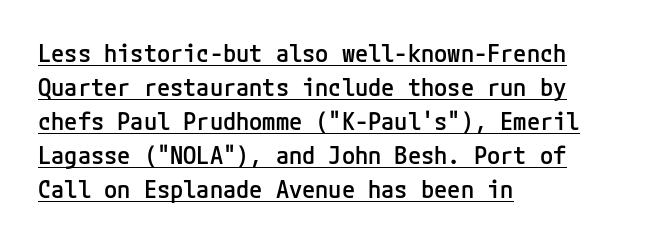
A semibold gives these letters moderate extra thickness, short of bold. These lines are set flush left with a ragged right edge. Leading: standard. When letters stand straight like this, we call the style roman or upright. Is the letter spacing exaggerated? No — it looks like the ordinary default. What decoration does the sample have? An underline.
